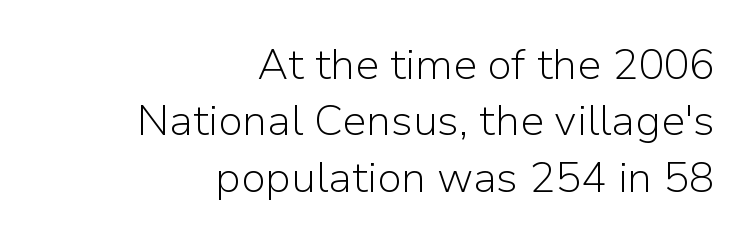
{"serif": "no", "italic": "no", "bold": "no", "weight": "light", "width": "normal", "stroke_contrast": "low", "x_height": "medium", "monospaced": "no", "underline": "no", "align": "right", "line_spacing": "normal", "line_spacing_ratio": 1.31, "letter_spacing": "normal", "letter_spacing_em": 0.0, "glyph_px": 43}
